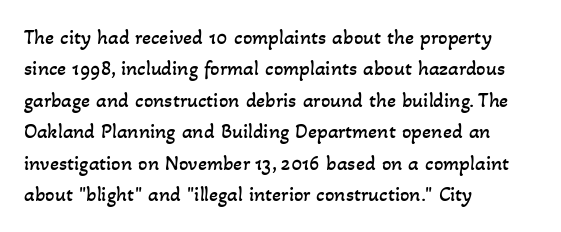
{"bold": "no", "underline": "no", "align": "left", "line_spacing": "normal", "line_spacing_ratio": 1.5, "letter_spacing": "normal", "letter_spacing_em": 0.0, "glyph_px": 21}
